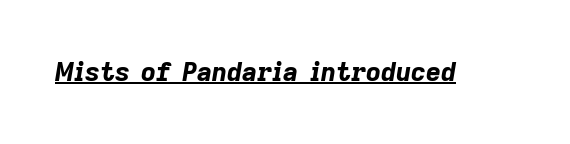
{"italic": "yes", "lean": "right", "slant_degrees": 9, "bold": "yes", "underline": "yes", "letter_spacing": "normal", "letter_spacing_em": 0.0, "glyph_px": 26}
